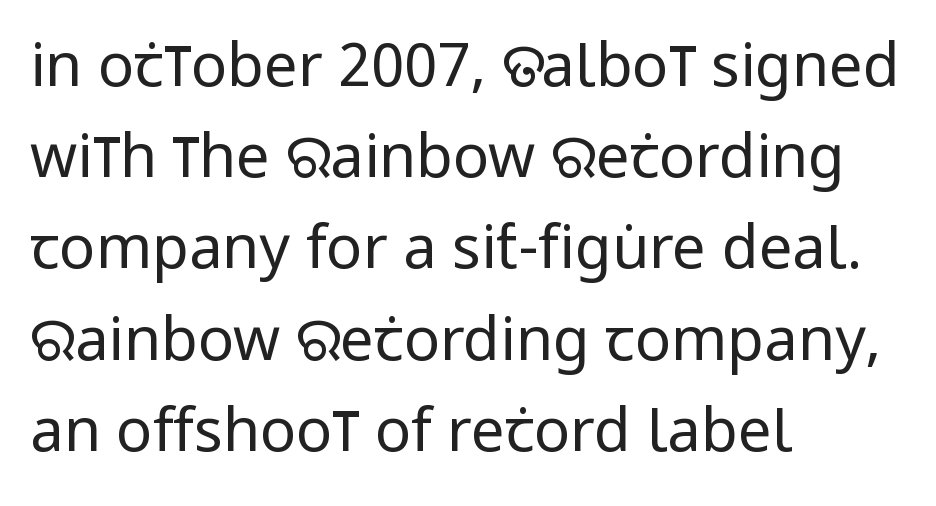
Q: Is the text bold? A: No.
Q: Is the text italic (slanted)? A: No, it is upright.
Q: Is the typeface a serif or a sans-serif typeface? A: Sans-serif.
Q: Is the text underlined? A: No.
Q: How is the paragraph aligned? A: Left-aligned.
Q: Is the spacing between letters normal or unusually wide? A: Normal.
Q: Is the spacing between lines tight, normal or loose? A: Normal.
Q: Width (condensed, normal, or wide)? A: Condensed.
Q: Stroke contrast? A: Low.
Q: x-height? A: Large.
Q: Monospaced? A: No.
